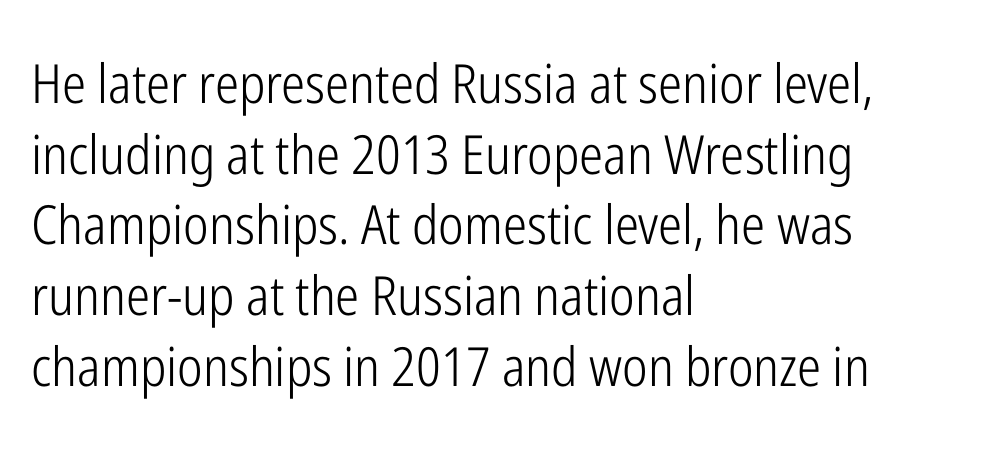
{"serif": "no", "italic": "no", "bold": "no", "weight": "light", "width": "condensed", "stroke_contrast": "low", "x_height": "medium", "monospaced": "no", "underline": "no", "align": "left", "line_spacing": "normal", "line_spacing_ratio": 1.31, "letter_spacing": "normal", "letter_spacing_em": 0.0, "glyph_px": 54}
